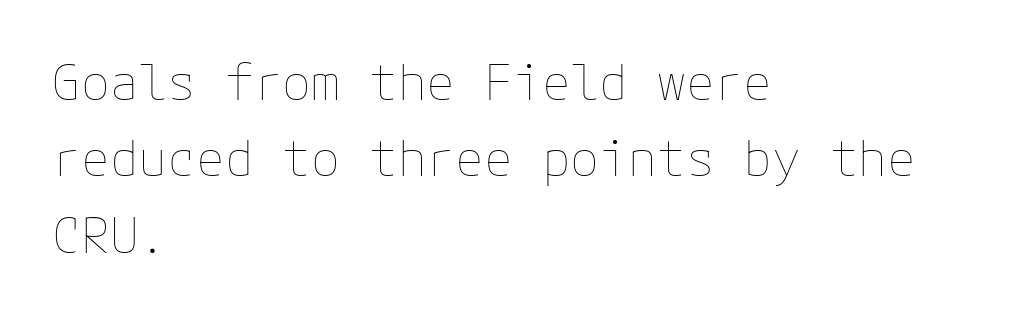
{"italic": "no", "bold": "no", "weight": "thin", "width": "normal", "stroke_contrast": "low", "x_height": "medium", "underline": "no", "align": "left", "line_spacing": "normal", "line_spacing_ratio": 1.59, "letter_spacing": "normal", "letter_spacing_em": 0.0, "glyph_px": 48}
